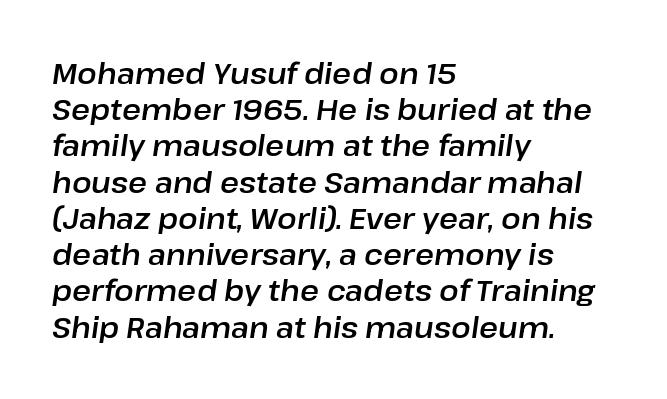
The image shows 29 px text type, italic (leaning right); set left-aligned, normal line spacing (1.25x), normal letter spacing, not underlined; low stroke contrast and a medium x-height.
